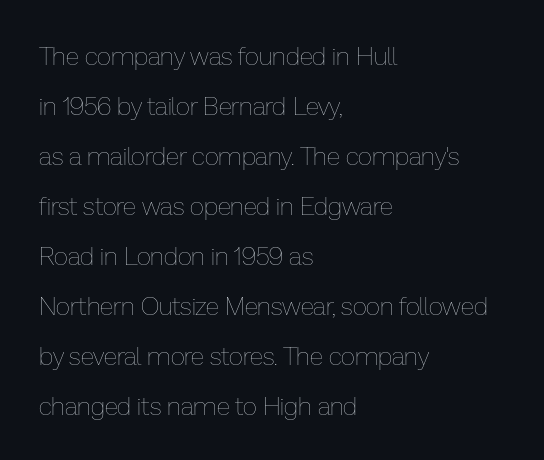
Q: Is the text bold? A: No.
Q: Is the text italic (slanted)? A: No, it is upright.
Q: Is the text underlined? A: No.
Q: How is the paragraph aligned? A: Left-aligned.
Q: Is the spacing between letters normal or unusually wide? A: Normal.
Q: Is the spacing between lines tight, normal or loose? A: Loose.
